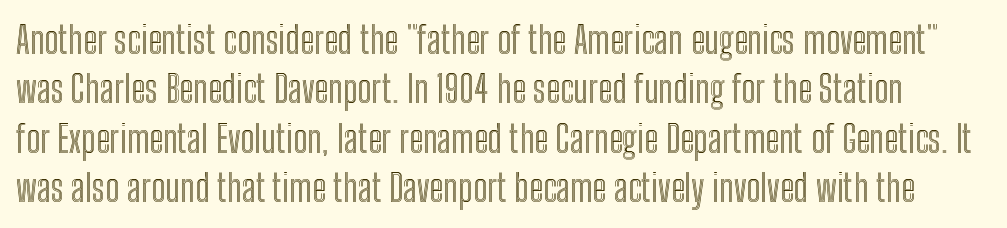
{"italic": "no", "width": "condensed", "x_height": "medium", "monospaced": "no", "underline": "no", "line_spacing": "normal", "line_spacing_ratio": 1.3, "letter_spacing": "normal", "letter_spacing_em": 0.0, "glyph_px": 38}
